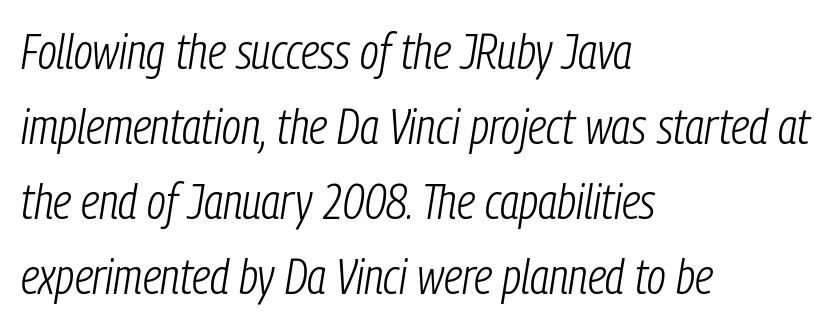
{"italic": "yes", "lean": "right", "slant_degrees": 9, "bold": "no", "weight": "light", "width": "condensed", "stroke_contrast": "low", "x_height": "medium", "monospaced": "no", "underline": "no", "align": "left", "line_spacing": "normal", "line_spacing_ratio": 1.53, "letter_spacing": "normal", "letter_spacing_em": 0.0, "glyph_px": 49}
